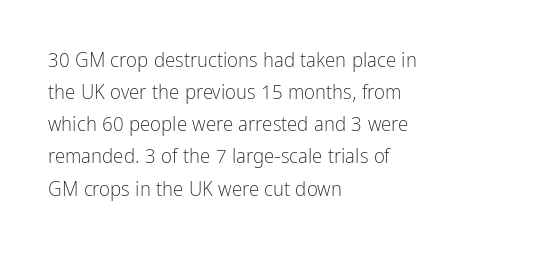
{"italic": "no", "bold": "no", "underline": "no", "align": "left", "line_spacing": "normal", "line_spacing_ratio": 1.53, "letter_spacing": "normal", "letter_spacing_em": 0.0, "glyph_px": 21}
